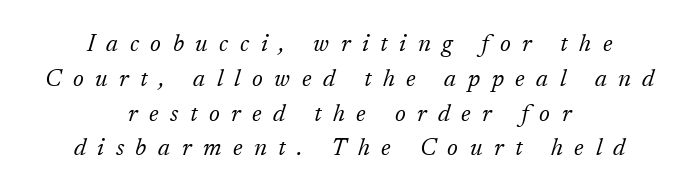
Q: Is the text bold? A: No.
Q: Is the text italic (slanted)? A: Yes, it leans right by about 17 degrees.
Q: Is the text underlined? A: No.
Q: How is the paragraph aligned? A: Centered.
Q: Is the spacing between letters normal or unusually wide? A: Unusually wide.
Q: Is the spacing between lines tight, normal or loose? A: Normal.
